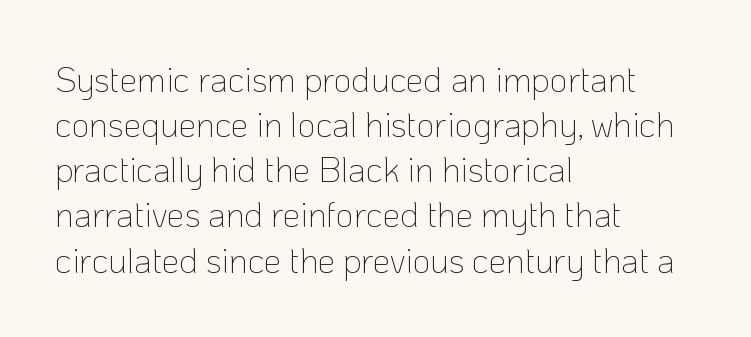
Q: Is the text bold? A: No.
Q: Is the text italic (slanted)? A: No, it is upright.
Q: Is the typeface a serif or a sans-serif typeface? A: Sans-serif.
Q: Is the text underlined? A: No.
Q: How is the paragraph aligned? A: Left-aligned.
Q: Is the spacing between letters normal or unusually wide? A: Normal.
Q: Is the spacing between lines tight, normal or loose? A: Normal.
Q: Width (condensed, normal, or wide)? A: Normal.
Q: Stroke contrast? A: Low.
Q: x-height? A: Medium.
Q: Monospaced? A: No.
